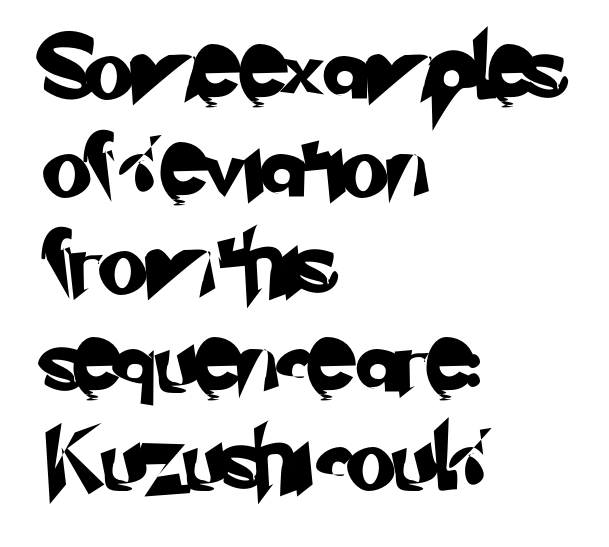
Q: Is the typeface a serif or a sans-serif typeface? A: Sans-serif.
Q: Is the text underlined? A: No.
Q: How is the paragraph aligned? A: Left-aligned.
Q: Is the spacing between letters normal or unusually wide? A: Normal.
Q: Is the spacing between lines tight, normal or loose? A: Normal.
Q: Width (condensed, normal, or wide)? A: Normal.
Q: Stroke contrast? A: Low.
Q: x-height? A: Small.
Q: Monospaced? A: No.
